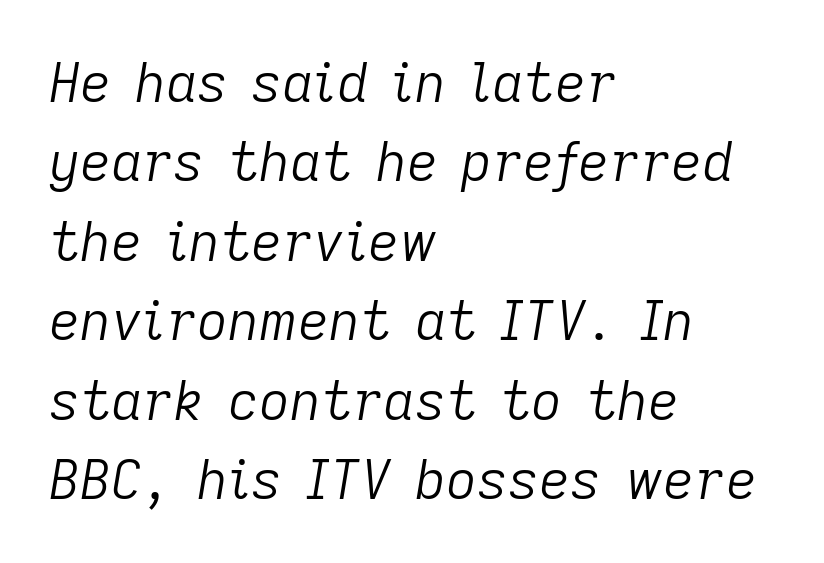
Q: Is the text bold? A: No.
Q: Is the text italic (slanted)? A: Yes, it leans right by about 9 degrees.
Q: Is the text underlined? A: No.
Q: How is the paragraph aligned? A: Left-aligned.
Q: Is the spacing between letters normal or unusually wide? A: Normal.
Q: Is the spacing between lines tight, normal or loose? A: Normal.
Q: Width (condensed, normal, or wide)? A: Normal.
Q: Stroke contrast? A: Low.
Q: x-height? A: Medium.
Q: Monospaced? A: No.
